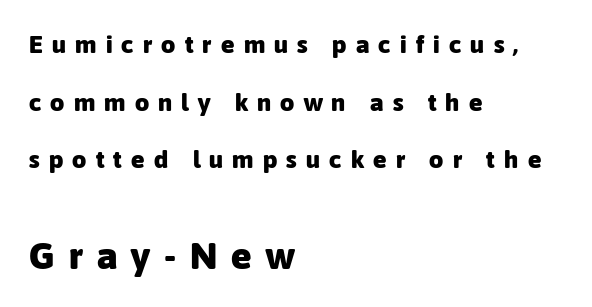
Students, observe: this is what heavily led, spacious text looks like. Type style note: lacks serifs. These lines are rendered in a variable-pitch font. Designer's note — italics off, roman on. The gaps between neighbouring characters are conspicuously large.
